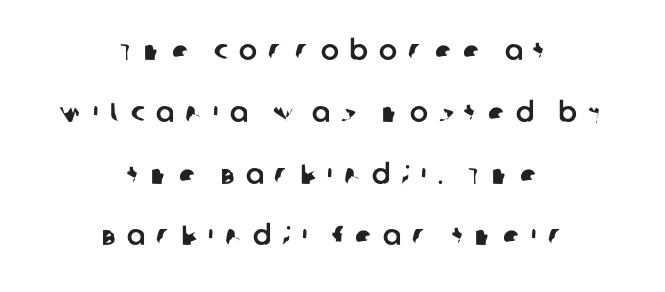
Q: Is the text underlined? A: No.
Q: How is the paragraph aligned? A: Centered.
Q: Is the spacing between letters normal or unusually wide? A: Unusually wide.
Q: Is the spacing between lines tight, normal or loose? A: Loose.
